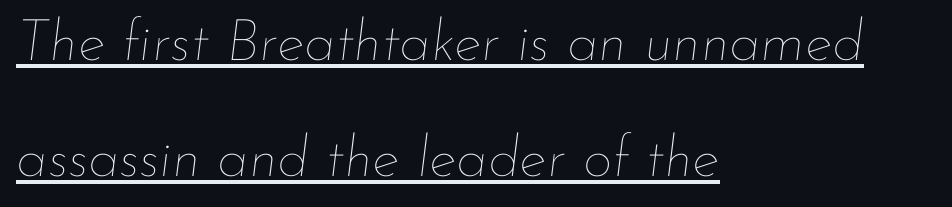
The image shows 58 px thin type, italic (leaning right); set left-aligned, loose line spacing (2.0x), normal letter spacing, underlined; low stroke contrast and a small x-height.
